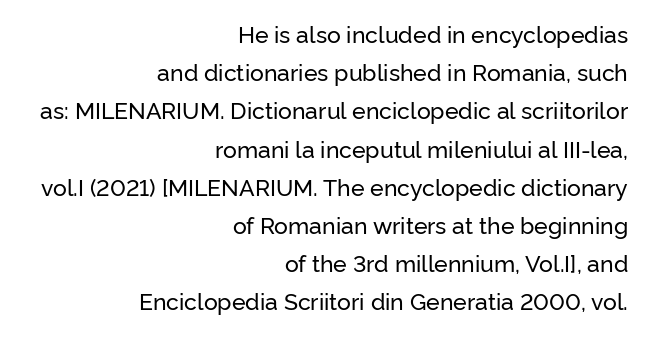
No italicization has been applied; the sample stays upright. Is the letter spacing exaggerated? No — it looks like the ordinary default. Leading matches the norm, producing a regular column. The text block is weighted toward the right margin, trailing off unevenly leftward.
